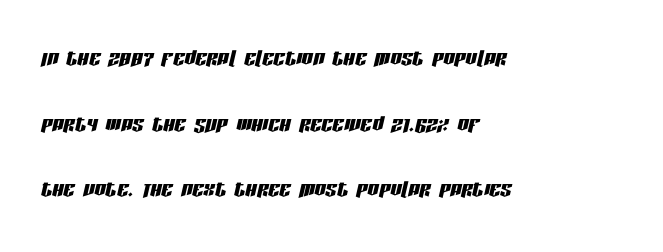
A clean baseline with only descenders dipping below it. A typesetter would call this proportional, since set widths differ per character. The line-height multiplier appears high, well above default. Notice how the stems are inclined rather than vertical — that's the hallmark of italics. What stands out about the letter spacing? Nothing — it is the standard amount.
